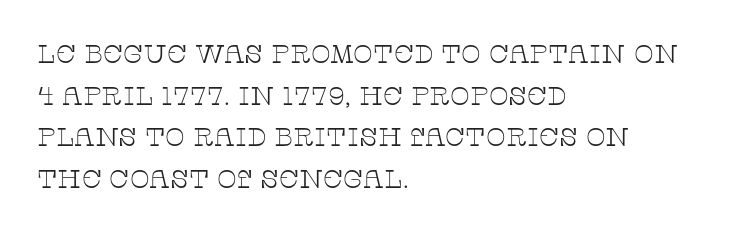
Q: Is the text bold? A: No.
Q: Is the text italic (slanted)? A: No, it is upright.
Q: Is the text underlined? A: No.
Q: How is the paragraph aligned? A: Left-aligned.
Q: Is the spacing between letters normal or unusually wide? A: Normal.
Q: Is the spacing between lines tight, normal or loose? A: Normal.
